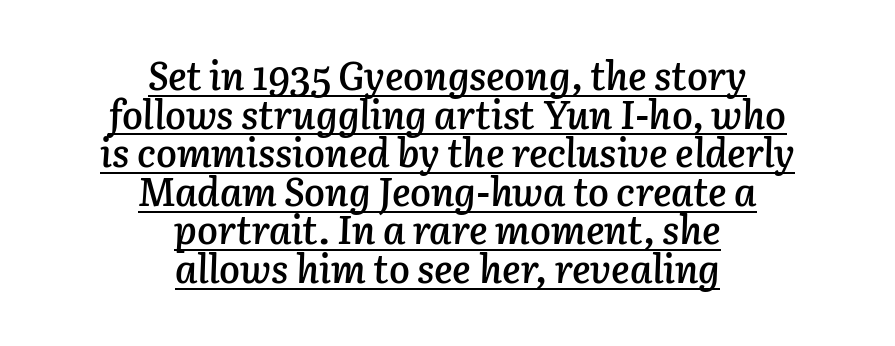
Q: Is the text bold? A: Semi-bold.
Q: Is the text italic (slanted)? A: Yes, it leans right by about 3 degrees.
Q: Is the text underlined? A: Yes.
Q: How is the paragraph aligned? A: Centered.
Q: Is the spacing between letters normal or unusually wide? A: Normal.
Q: Is the spacing between lines tight, normal or loose? A: Tight.
Q: Width (condensed, normal, or wide)? A: Normal.
Q: Stroke contrast? A: Low.
Q: x-height? A: Medium.
Q: Monospaced? A: No.
